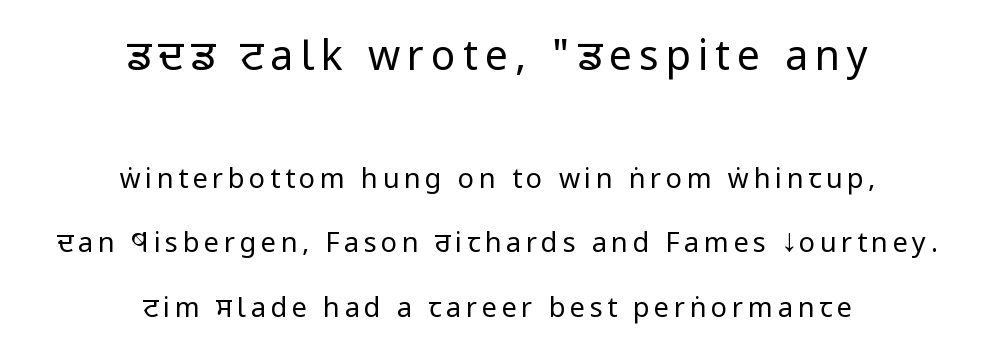
The composition opens big and finishes small. No letter is thick-stroked: the sample isn't bold. Think of a printed novel: that variable character pitch is what you see here. The text block is weighted toward neither margin, spreading evenly from the middle. Style check: upright.
